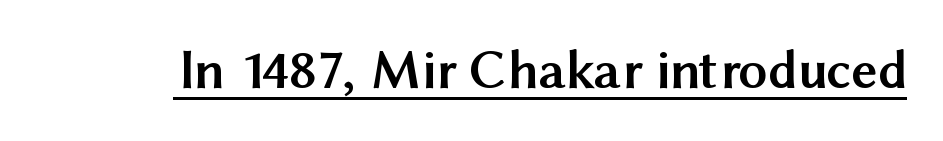
The image shows 57 px semibold sans-serif type, upright; set normal letter spacing, underlined; medium stroke contrast and a medium x-height.
